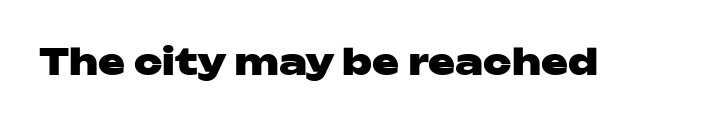
In terms of letterform style, serifs are entirely absent. The face used here is proportionally spaced, like ordinary book or web type. The lettering stays uniformly vertical, giving the passage a roman look. Each word holds together tightly as a unit, with standard inter-letter gaps. These words are printed bold, with thick strokes throughout.
